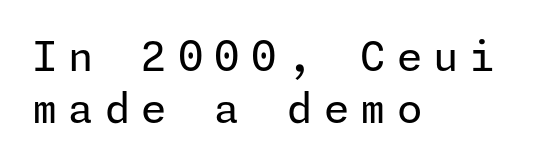
The image shows 41 px regular-weight sans-serif type, upright; set left-aligned, normal line spacing (1.28x), unusually wide letter spacing (+0.27 em), not underlined; low stroke contrast and a medium x-height.
